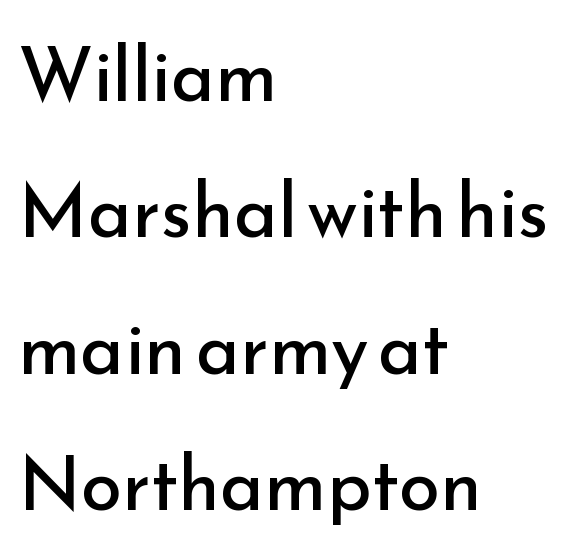
{"serif": "no", "italic": "no", "bold": "no", "weight": "regular", "width": "normal", "stroke_contrast": "low", "x_height": "small", "monospaced": "no", "underline": "no", "align": "left", "line_spacing_ratio": 1.82, "letter_spacing": "normal", "letter_spacing_em": 0.0, "glyph_px": 75}
